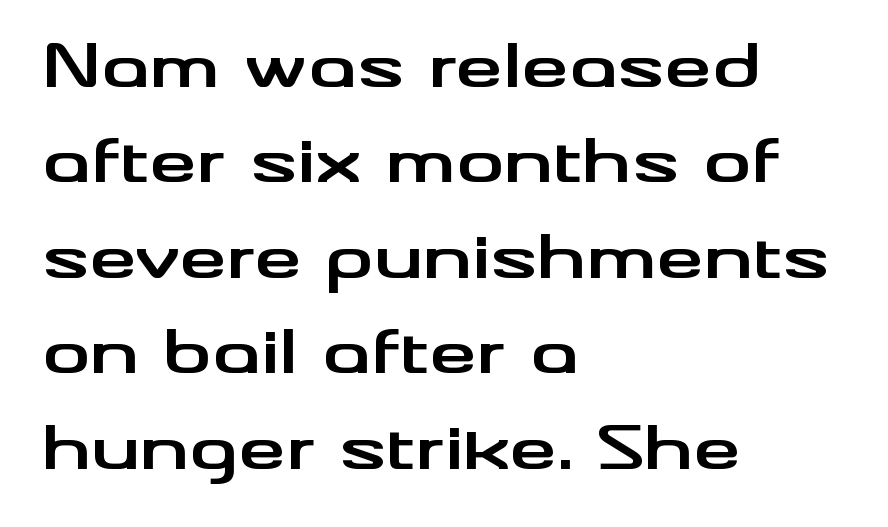
Q: Is the text bold? A: Yes.
Q: Is the text italic (slanted)? A: No, it is upright.
Q: Is the typeface a serif or a sans-serif typeface? A: Sans-serif.
Q: Is the text underlined? A: No.
Q: How is the paragraph aligned? A: Left-aligned.
Q: Is the spacing between letters normal or unusually wide? A: Normal.
Q: Is the spacing between lines tight, normal or loose? A: Normal.
Q: Width (condensed, normal, or wide)? A: Wide.
Q: Stroke contrast? A: Medium.
Q: x-height? A: Small.
Q: Monospaced? A: No.
